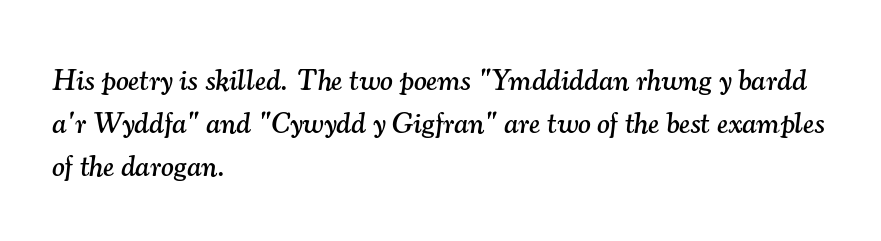
Font category for this specimen: serif. Reading down the block, your eye returns to a fixed left position each line. Default kerning and tracking; the words read as compact shapes. The face used here is proportionally spaced, like ordinary book or web type. The whole block is typeset with a tilt. The string is rendered with underlining switched off.
